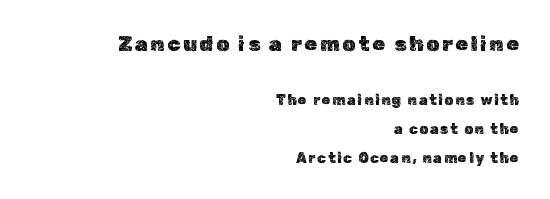
The image shows 21 px text type, upright; set right-aligned, loose line spacing (2.07x), not underlined; the first (top) block is 1.5x larger.
